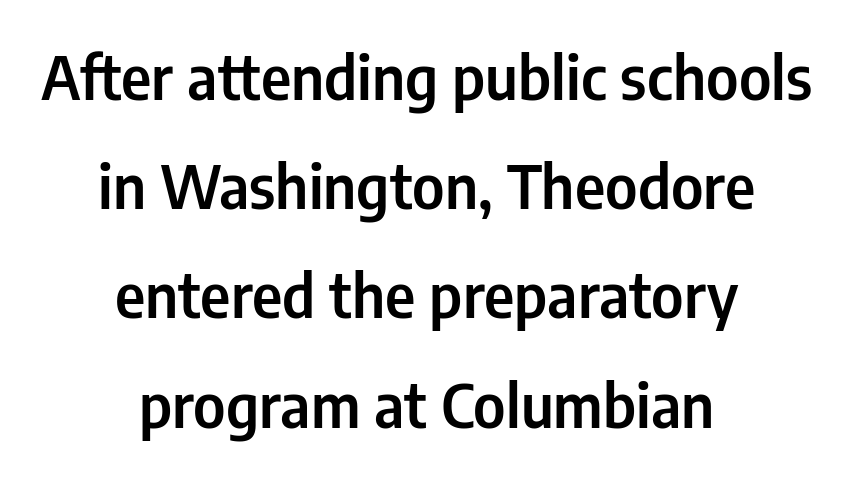
Do the characters align in a grid? No, the font is proportional. Ordinary non-slanted type is in use. The gap between lines stays unmarked. A sans-serif font was chosen for this passage. Honestly, the letter spacing is just normal — you wouldn't notice it.
